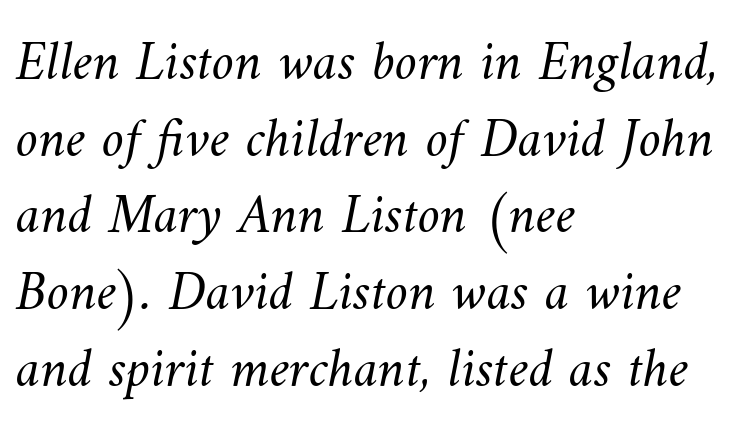
Q: Is the text bold? A: No.
Q: Is the text underlined? A: No.
Q: How is the paragraph aligned? A: Left-aligned.
Q: Is the spacing between letters normal or unusually wide? A: Normal.
Q: Is the spacing between lines tight, normal or loose? A: Normal.
Q: Width (condensed, normal, or wide)? A: Normal.
Q: Stroke contrast? A: Medium.
Q: x-height? A: Small.
Q: Monospaced? A: No.
